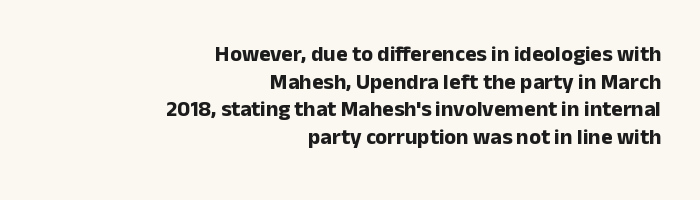
{"italic": "no", "bold": "yes", "underline": "no", "align": "right", "line_spacing": "normal", "line_spacing_ratio": 1.26, "letter_spacing": "normal", "letter_spacing_em": 0.0, "glyph_px": 22}
